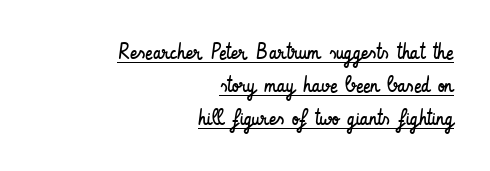
{"italic": "no", "bold": "no", "underline": "yes", "align": "right", "line_spacing": "normal", "line_spacing_ratio": 1.5, "letter_spacing": "normal", "letter_spacing_em": 0.0, "glyph_px": 22}
